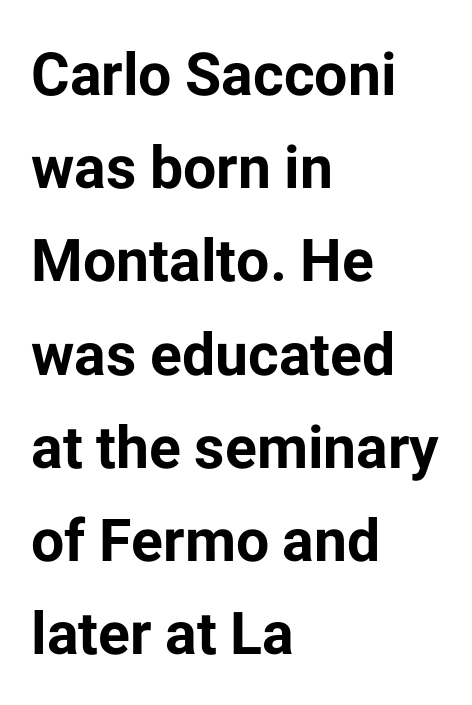
{"serif": "no", "italic": "no", "bold": "yes", "weight": "bold", "width": "normal", "stroke_contrast": "low", "x_height": "medium", "monospaced": "no", "underline": "no", "align": "left", "line_spacing": "normal", "line_spacing_ratio": 1.58, "letter_spacing": "normal", "letter_spacing_em": 0.0, "glyph_px": 59}
